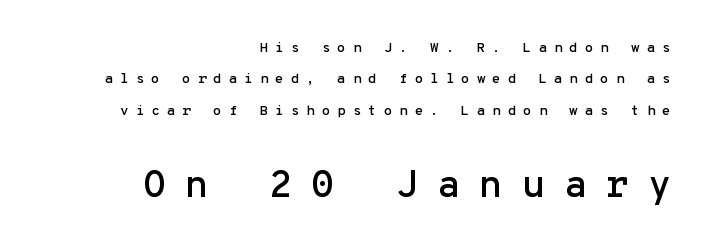
The zone under the glyphs is completely vacant. The lower block of text is set noticeably larger than the block above it. The horizontal fit of the characters is loose and conspicuously gappy. The paragraph shown leans on its right margin. I'd call this a sans setting — the letters go barefoot. Successive baselines arrive slowly, with a big drop between each.
